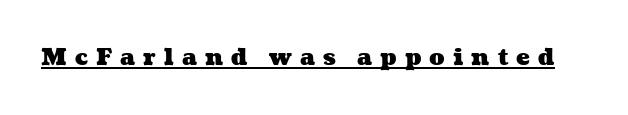
Q: Is the text bold? A: Yes.
Q: Is the text underlined? A: Yes.
Q: Is the spacing between letters normal or unusually wide? A: Unusually wide.
